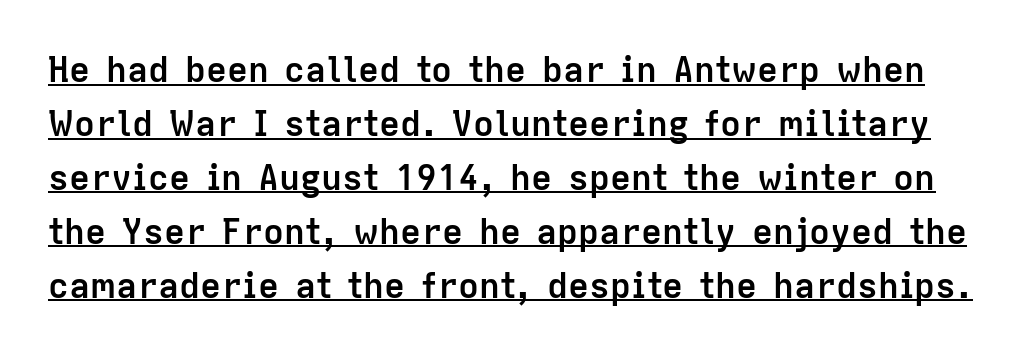
The image shows 35 px semibold sans-serif type, upright; set normal line spacing (1.54x), normal letter spacing, underlined; low stroke contrast and a medium x-height.
